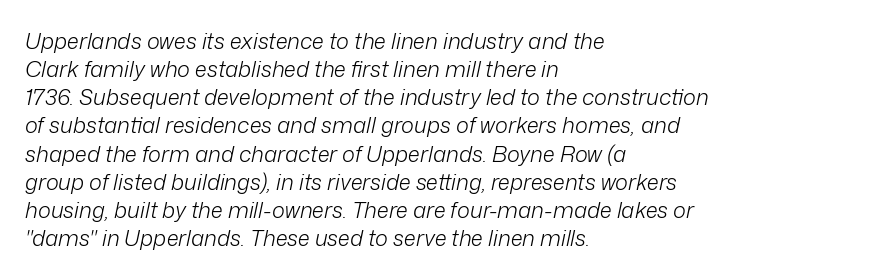
{"italic": "yes", "lean": "right", "slant_degrees": 12, "bold": "no", "underline": "no", "align": "left", "line_spacing": "normal", "line_spacing_ratio": 1.28, "letter_spacing": "normal", "letter_spacing_em": 0.0, "glyph_px": 22}
